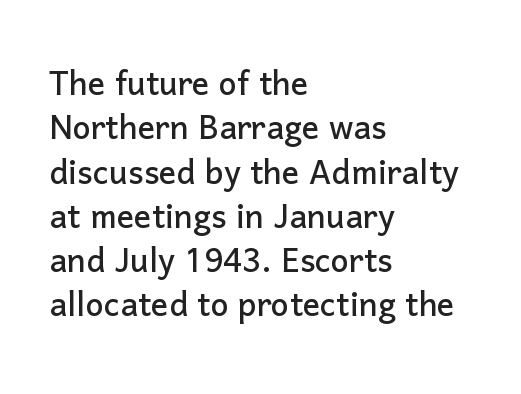
{"serif": "no", "italic": "no", "width": "normal", "stroke_contrast": "low", "x_height": "medium", "monospaced": "no", "underline": "no", "align": "left", "line_spacing": "tight", "line_spacing_ratio": 1.03, "letter_spacing": "normal", "letter_spacing_em": 0.0, "glyph_px": 43}
